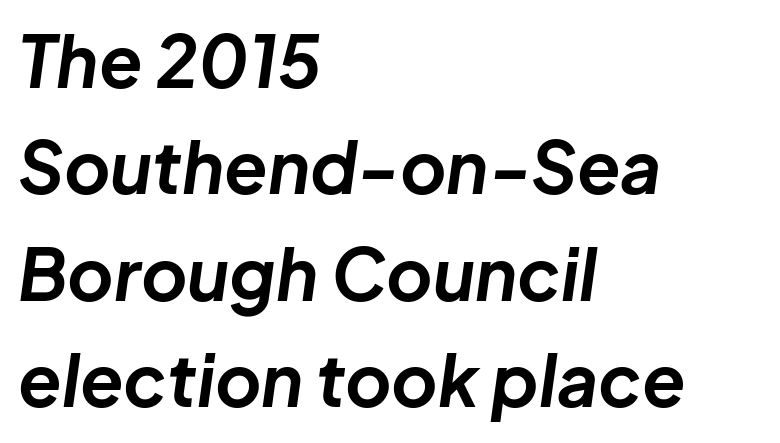
Q: Is the text bold? A: Yes.
Q: Is the text italic (slanted)? A: Yes, it leans right by about 8 degrees.
Q: Is the text underlined? A: No.
Q: How is the paragraph aligned? A: Left-aligned.
Q: Is the spacing between letters normal or unusually wide? A: Normal.
Q: Is the spacing between lines tight, normal or loose? A: Normal.
Q: Width (condensed, normal, or wide)? A: Normal.
Q: Stroke contrast? A: Low.
Q: x-height? A: Medium.
Q: Monospaced? A: No.
